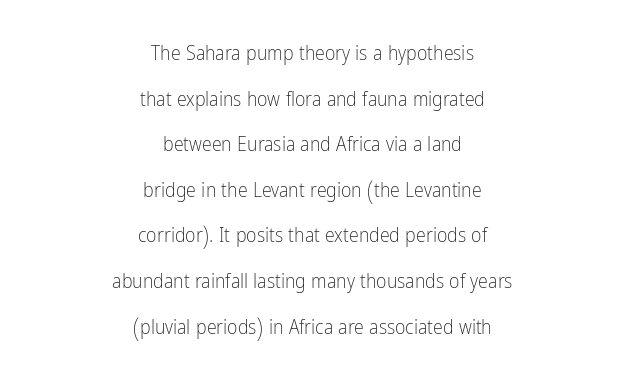
Horizontally, the lines are justified to the midpoint only. You can tell it's not italic because the verticals are truly vertical. The glyphs are unaccompanied by any horizontal stroke below them. Summary of vertical rhythm: relaxed, with wide interline spacing. Nothing heavy about these letters — not bold at all.
